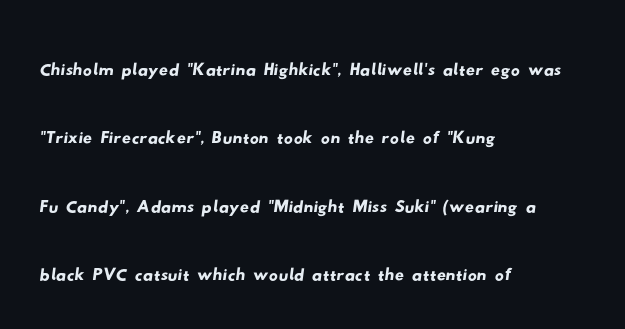
{"serif": "no", "width": "wide", "stroke_contrast": "low", "x_height": "small", "monospaced": "no", "underline": "no", "align": "left", "line_spacing": "normal", "line_spacing_ratio": 1.52, "letter_spacing": "normal", "letter_spacing_em": 0.0, "glyph_px": 45}
